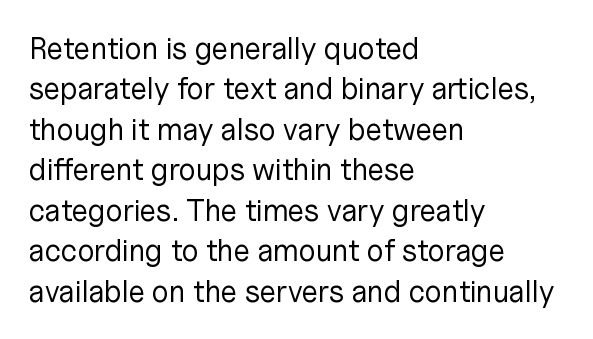
{"serif": "no", "italic": "no", "bold": "no", "weight": "regular", "width": "normal", "stroke_contrast": "low", "x_height": "medium", "monospaced": "no", "underline": "no", "align": "left", "line_spacing": "normal", "line_spacing_ratio": 1.35, "letter_spacing": "normal", "letter_spacing_em": 0.0, "glyph_px": 30}
